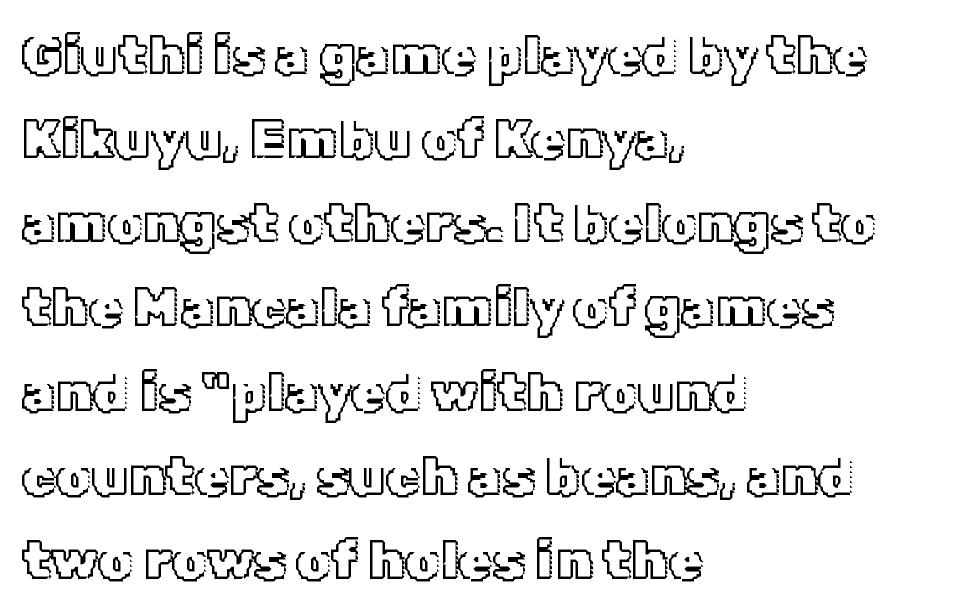
The image shows 55 px text type, upright; set left-aligned, normal line spacing (1.53x), normal letter spacing, not underlined; a medium x-height.
